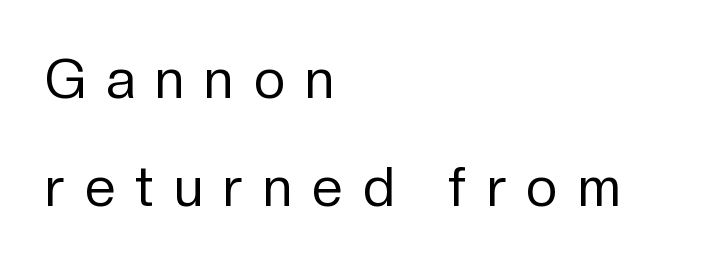
The image shows 55 px regular-weight sans-serif type, upright; set left-aligned, loose line spacing (1.96x), unusually wide letter spacing (+0.37 em), not underlined; low stroke contrast and a medium x-height.
